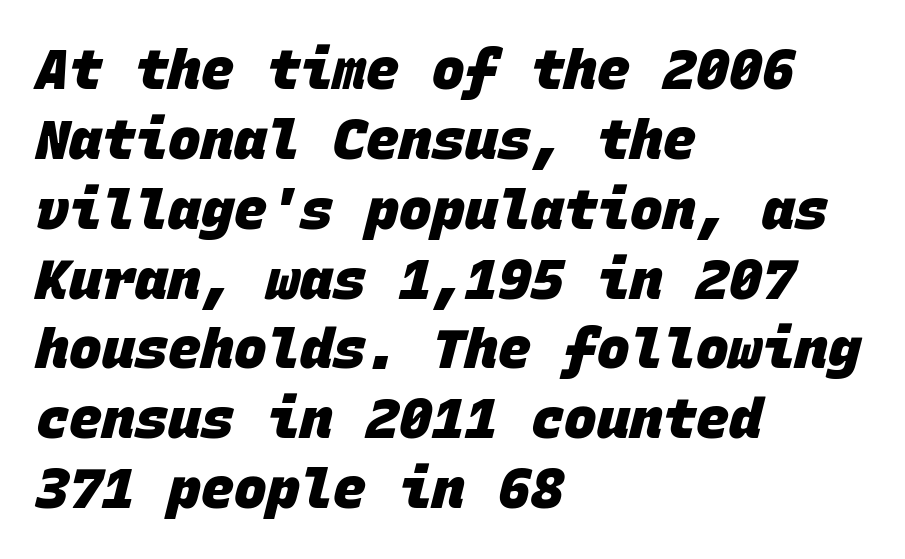
The image shows 55 px heavy sans-serif type, monospaced; set left-aligned, normal line spacing (1.27x), normal letter spacing, not underlined; low stroke contrast and a large x-height.
